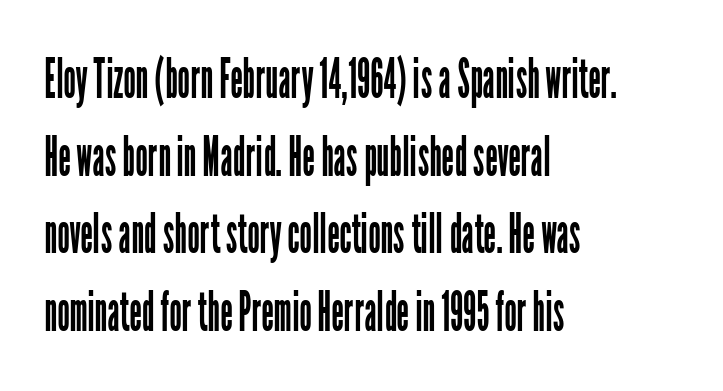
Q: Is the text bold? A: No.
Q: Is the text italic (slanted)? A: No, it is upright.
Q: Is the typeface a serif or a sans-serif typeface? A: Sans-serif.
Q: Is the text underlined? A: No.
Q: How is the paragraph aligned? A: Left-aligned.
Q: Is the spacing between letters normal or unusually wide? A: Normal.
Q: Is the spacing between lines tight, normal or loose? A: Normal.
Q: Width (condensed, normal, or wide)? A: Condensed.
Q: Stroke contrast? A: Low.
Q: x-height? A: Medium.
Q: Monospaced? A: No.
